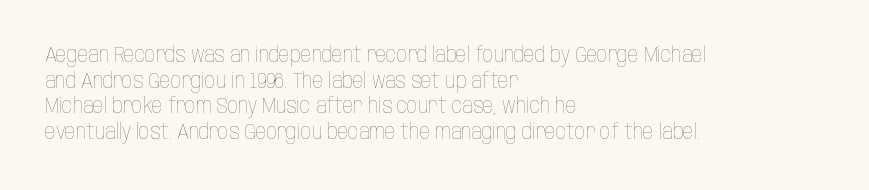
Q: Is the text bold? A: No.
Q: Is the text italic (slanted)? A: No, it is upright.
Q: Is the text underlined? A: No.
Q: How is the paragraph aligned? A: Left-aligned.
Q: Is the spacing between letters normal or unusually wide? A: Normal.
